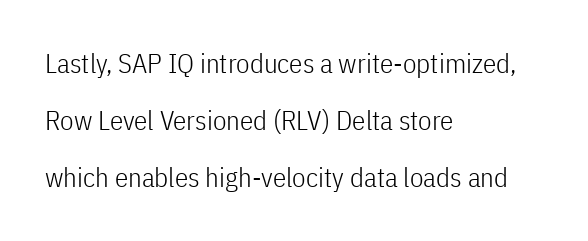
{"italic": "no", "bold": "no", "underline": "no", "align": "left", "line_spacing": "loose", "line_spacing_ratio": 2.12, "letter_spacing": "normal", "letter_spacing_em": 0.0, "glyph_px": 27}
